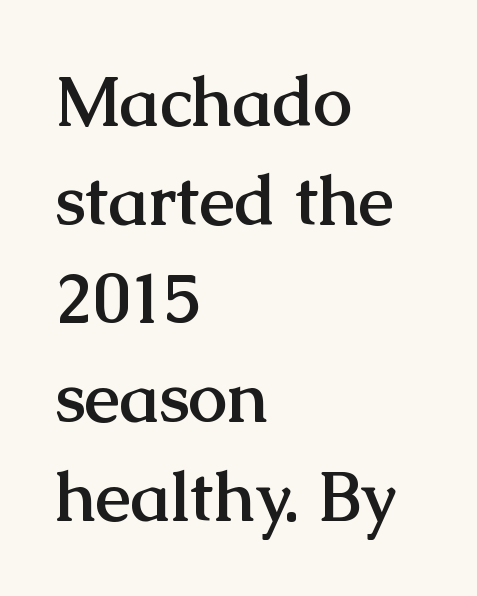
{"serif": "yes", "italic": "no", "bold": "yes", "weight": "semibold", "width": "normal", "stroke_contrast": "medium", "x_height": "medium", "monospaced": "no", "underline": "no", "align": "left", "line_spacing": "normal", "line_spacing_ratio": 1.41, "letter_spacing": "normal", "letter_spacing_em": 0.0, "glyph_px": 70}
